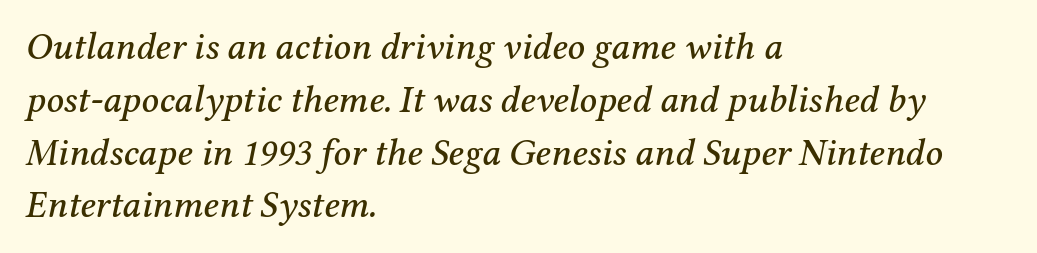
Note the varied advance widths — an 'i' is clearly narrower than an 'm'. Tracking here is standard; glyphs follow each other at the usual distance. The passage shown stacks its lines at a standard gap. The face used here has a pronounced slope to its letters. This sample uses a serif face.
